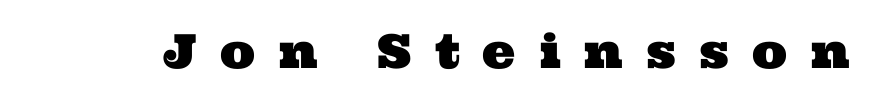
The space beneath each line is pristine and unruled. The gaps between neighbouring characters are conspicuously large. Proportional: the letters do not fall into vertical columns. This rendering employs a face with finishing strokes, i.e., a serif.
